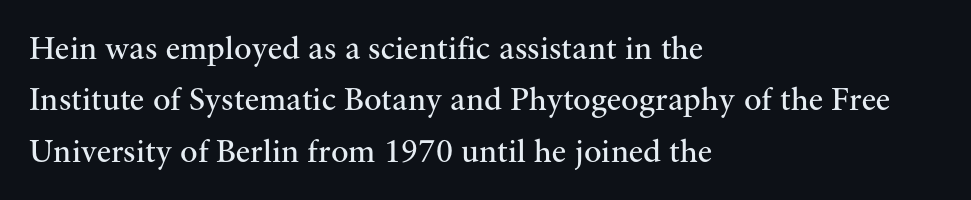
The image shows 33 px regular-weight serif type, upright; set left-aligned, normal line spacing (1.56x), normal letter spacing, not underlined; medium stroke contrast and a small x-height.
